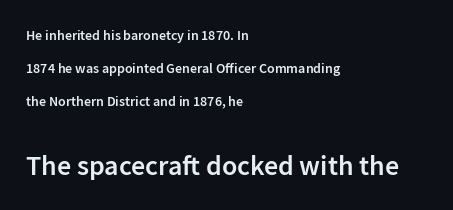
The image shows 28 px semibold sans-serif type, upright; set left-aligned, loose line spacing (2.35x), normal letter spacing, not underlined; the second (bottom) block is 2.0x larger; low stroke contrast and a medium x-height.
